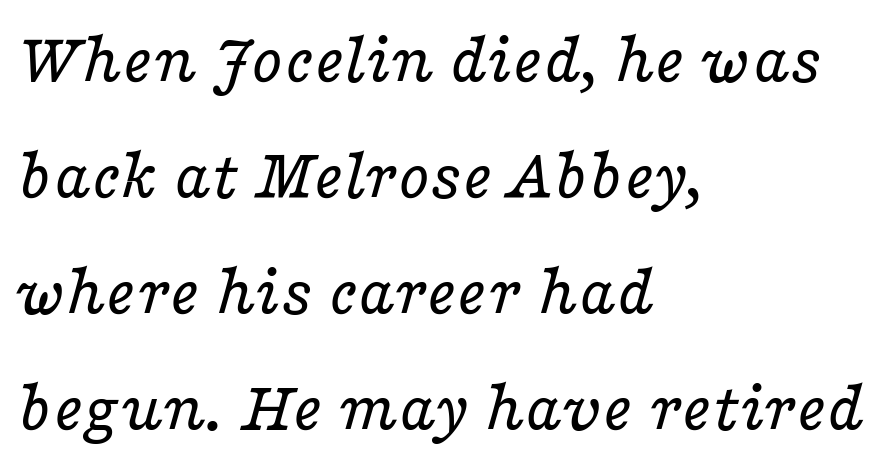
{"serif": "yes", "italic": "yes", "lean": "right", "slant_degrees": 16, "bold": "no", "weight": "regular", "width": "wide", "stroke_contrast": "low", "x_height": "medium", "monospaced": "no", "underline": "no", "align": "left", "line_spacing": "normal", "line_spacing_ratio": 1.59, "letter_spacing": "normal", "letter_spacing_em": 0.0, "glyph_px": 73}
